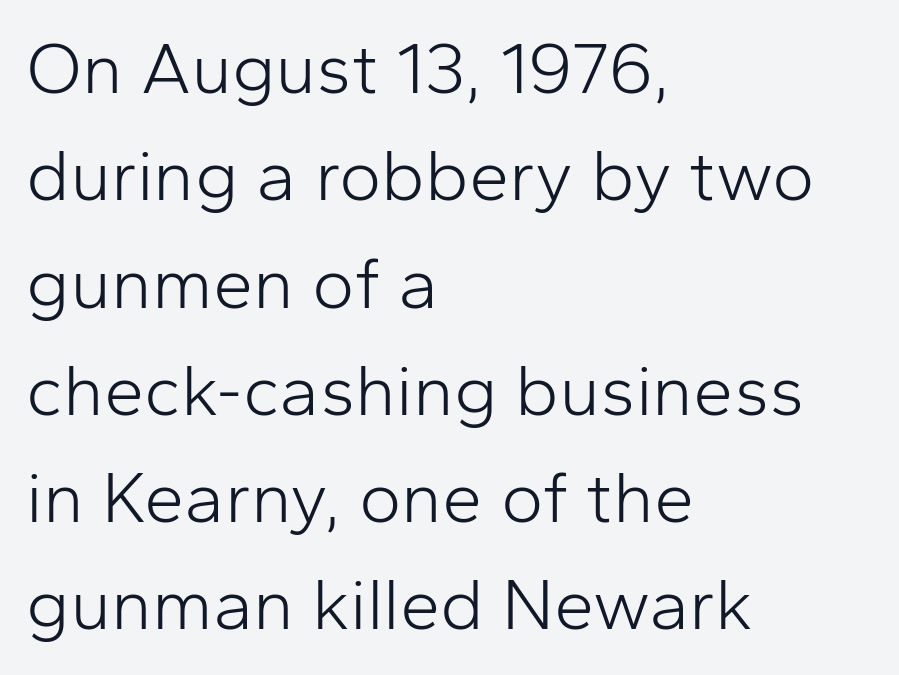
Serifs: no, the terminals of the letterforms are clean. The paragraph has a hard left edge and a soft right edge. There is no visible air inserted between adjacent glyphs. The face looks like a standard text weight, possibly lighter. Looks like regular typesetting: each glyph gets only the width it needs. The gap between lines stays unmarked.
